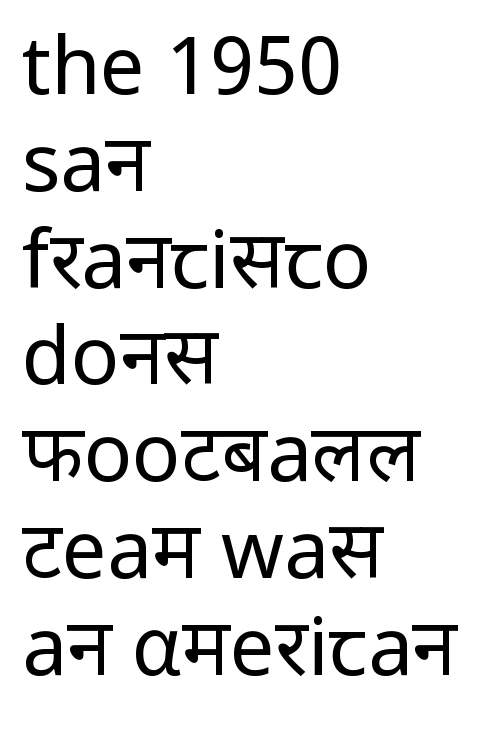
Q: Is the text bold? A: No.
Q: Is the text italic (slanted)? A: No, it is upright.
Q: Is the typeface a serif or a sans-serif typeface? A: Sans-serif.
Q: Is the text underlined? A: No.
Q: How is the paragraph aligned? A: Left-aligned.
Q: Is the spacing between letters normal or unusually wide? A: Normal.
Q: Width (condensed, normal, or wide)? A: Normal.
Q: Stroke contrast? A: Low.
Q: x-height? A: Medium.
Q: Monospaced? A: No.
